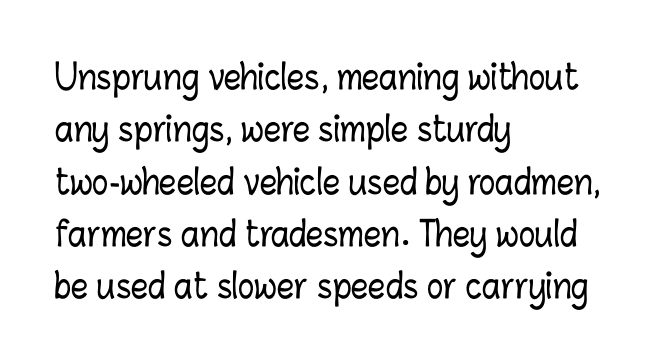
Does extra space separate the letters? No, they use regular spacing. Character widths vary here, with narrow letters taking less room than wide ones. Posture: vertical. Anything drawn beneath the words? Only blank space. These lines sit exactly where default settings would place them. One-word summary of the alignment: left.
